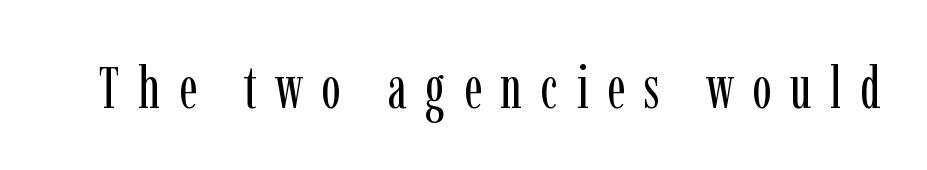
Q: Is the text bold? A: No.
Q: Is the text italic (slanted)? A: No, it is upright.
Q: Is the typeface a serif or a sans-serif typeface? A: Serif.
Q: Is the text underlined? A: No.
Q: Is the spacing between letters normal or unusually wide? A: Unusually wide.
Q: Width (condensed, normal, or wide)? A: Condensed.
Q: Stroke contrast? A: Low.
Q: x-height? A: Medium.
Q: Monospaced? A: No.
